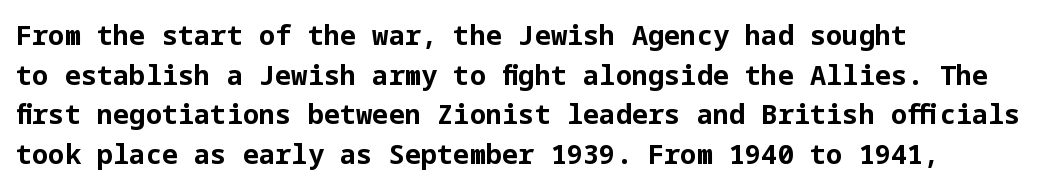
The glyphs are unaccompanied by any horizontal stroke below them. The characters look thick and weighty, a clear bold. Horizontally, the lines are justified to the leading edge only. Successive baselines arrive at the customary interval. Ordinary non-slanted type is in use.
